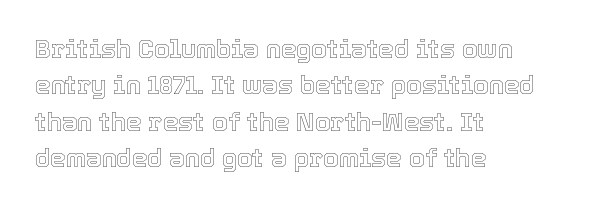
Plain, unruled lines of type. The type is set solid horizontally, with unmodified tracking. Tall strokes in this sample are plumb rather than angled. Regarding leading, the lines here are spaced in the standard way.
